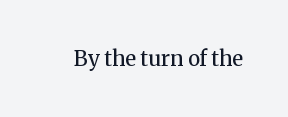
The image shows 21 px text type, upright; set normal letter spacing, not underlined.
